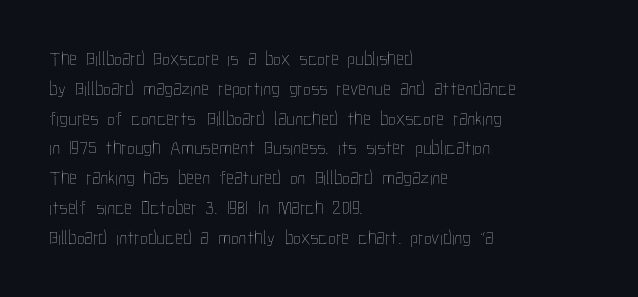
The image shows 20 px text type, upright; set left-aligned, normal line spacing (1.49x), normal letter spacing, not underlined.
